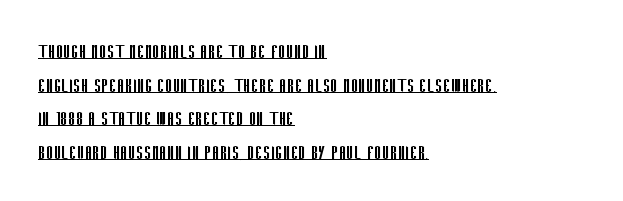
The image shows 23 px text type, upright; set left-aligned, normal line spacing (1.46x), normal letter spacing, underlined.
